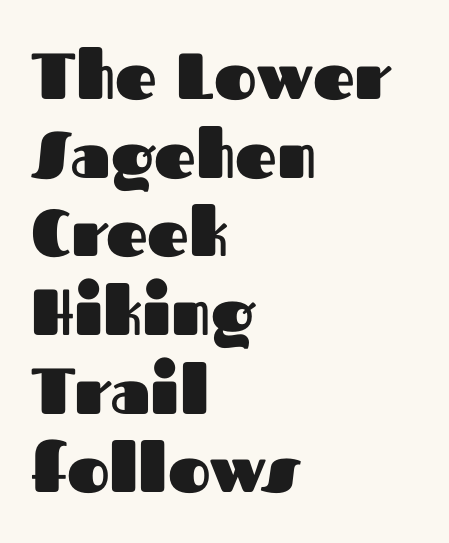
Q: Is the text bold? A: Yes.
Q: Is the text italic (slanted)? A: No, it is upright.
Q: Is the typeface a serif or a sans-serif typeface? A: Sans-serif.
Q: Is the text underlined? A: No.
Q: How is the paragraph aligned? A: Left-aligned.
Q: Is the spacing between letters normal or unusually wide? A: Normal.
Q: Width (condensed, normal, or wide)? A: Normal.
Q: Stroke contrast? A: Medium.
Q: x-height? A: Medium.
Q: Monospaced? A: No.
